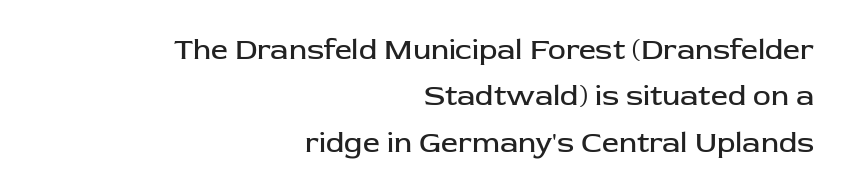
The image shows 30 px regular-weight sans-serif type, upright; set right-aligned, normal line spacing (1.55x), normal letter spacing, not underlined; low stroke contrast and a medium x-height.
